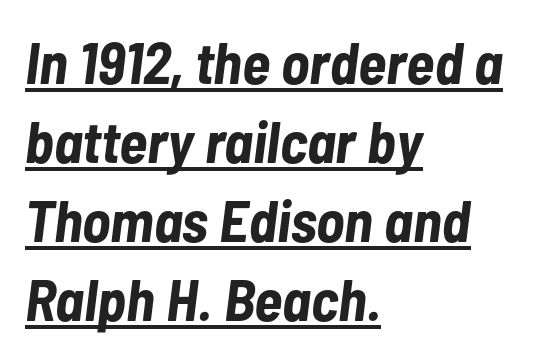
The image shows 59 px bold, condensed type, italic (leaning right); set left-aligned, normal line spacing (1.34x), normal letter spacing, underlined; low stroke contrast and a medium x-height.
